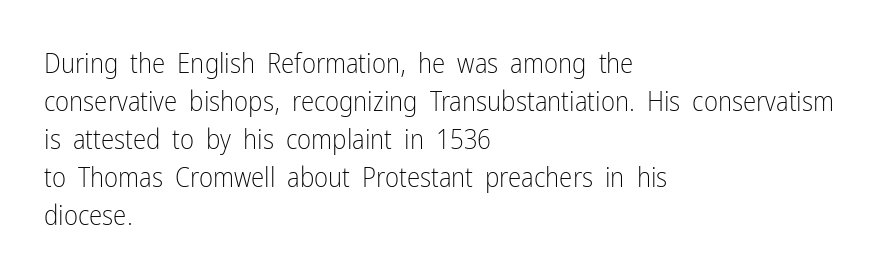
Q: Is the text bold? A: No.
Q: Is the text italic (slanted)? A: No, it is upright.
Q: Is the text underlined? A: No.
Q: How is the paragraph aligned? A: Left-aligned.
Q: Is the spacing between letters normal or unusually wide? A: Normal.
Q: Is the spacing between lines tight, normal or loose? A: Normal.
